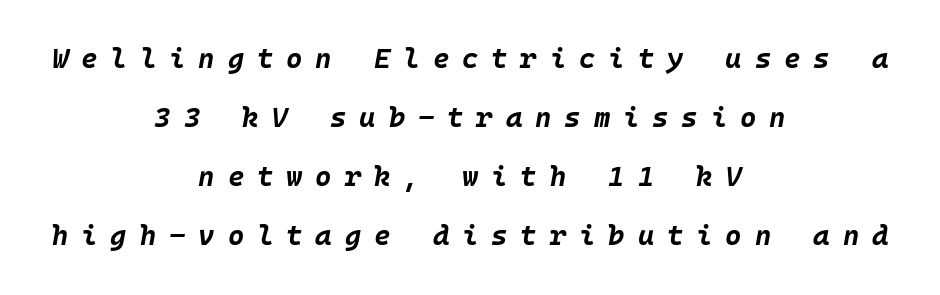
{"italic": "yes", "lean": "right", "slant_degrees": 10, "bold": "yes", "weight": "bold", "width": "normal", "stroke_contrast": "low", "x_height": "large", "underline": "no", "align": "center", "line_spacing": "loose", "line_spacing_ratio": 2.11, "letter_spacing": "wide", "letter_spacing_em": 0.46, "glyph_px": 28}
